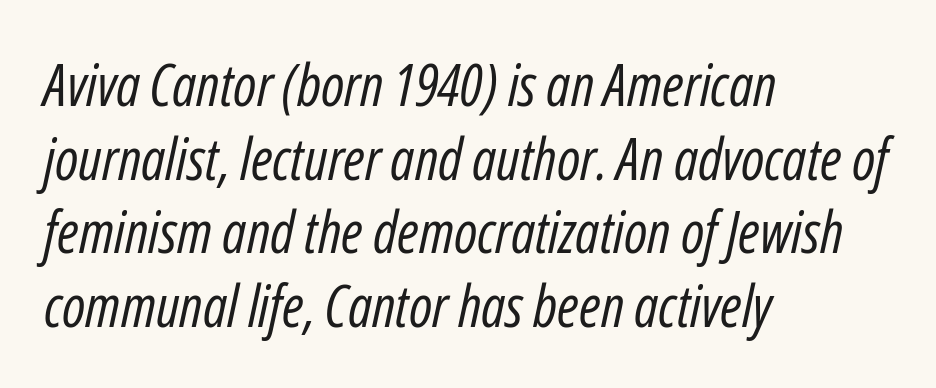
The image shows 58 px regular-weight, condensed type, italic (leaning right); set left-aligned, normal line spacing (1.27x), normal letter spacing, not underlined; low stroke contrast and a medium x-height.
